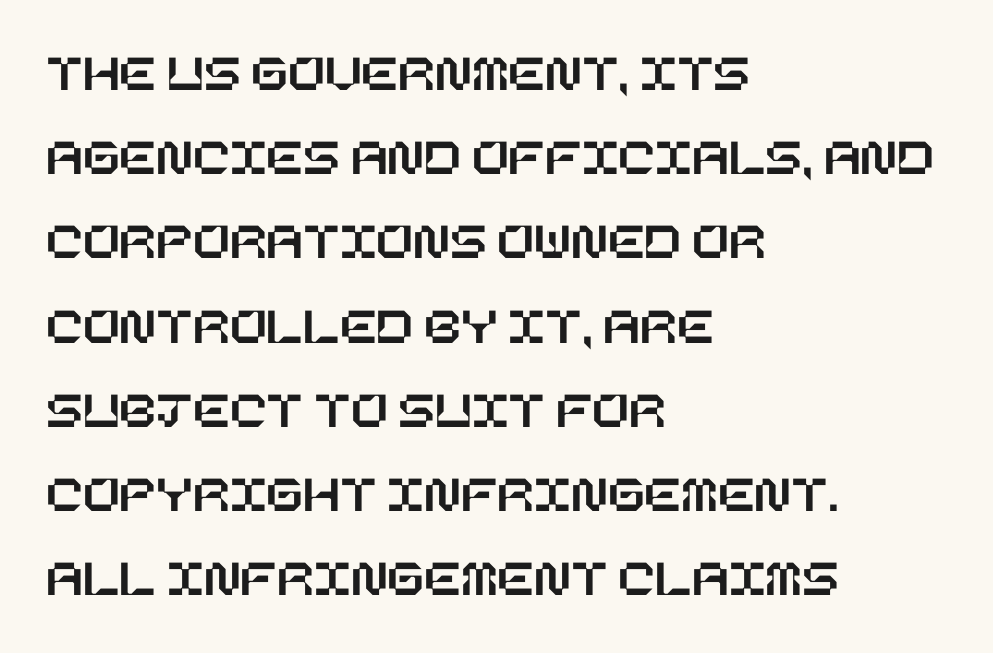
The image shows 54 px text type, upright; set left-aligned, normal line spacing (1.56x), normal letter spacing, not underlined; low stroke contrast and a large x-height.
